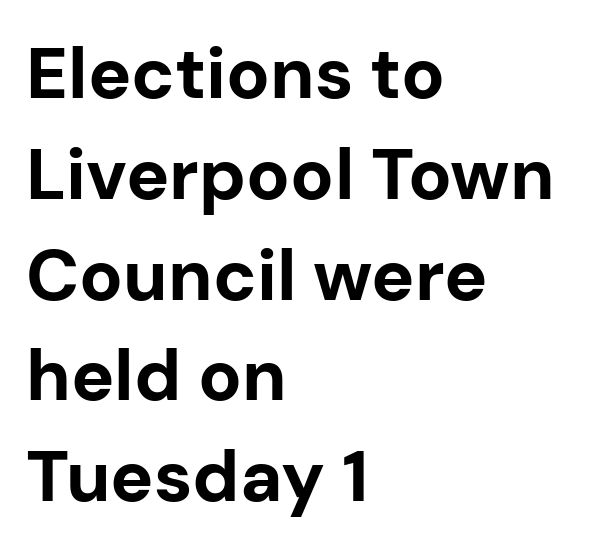
Rendered with straight, roman letterforms. Short and long lines alike share a common starting point at left. Letterform terminals end flat and unadorned throughout the passage. The passage shown stacks its lines at a standard gap. These lines carry a lot of weight — the face is fully bold. Clear beneath every line of the passage.
